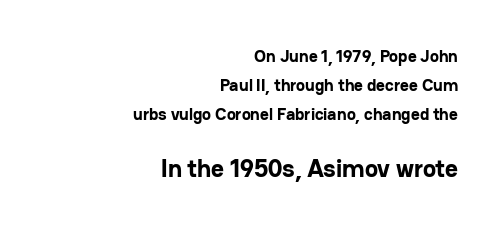
The image shows 25 px bold type, upright; set right-aligned, line spacing 1.71x, normal letter spacing, not underlined; the second (bottom) block is 1.47x larger.
